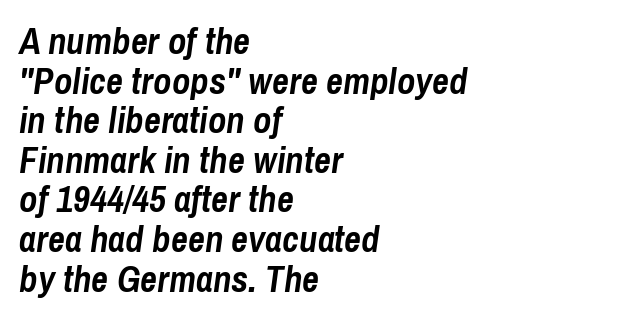
{"italic": "yes", "lean": "right", "slant_degrees": 8, "bold": "yes", "weight": "semibold", "width": "condensed", "stroke_contrast": "low", "x_height": "medium", "monospaced": "no", "underline": "no", "align": "left", "line_spacing": "tight", "line_spacing_ratio": 1.07, "letter_spacing": "normal", "letter_spacing_em": 0.0, "glyph_px": 37}
